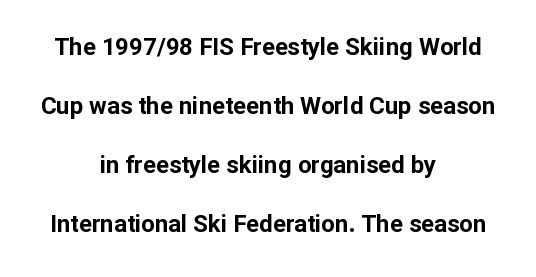
The typography opts for an upright posture over an oblique one. The tracking reads as untouched default to a designer's eye. Students, observe: this is what heavily led, spacious text looks like. Its strokes are broad and dark, the hallmark of bold type.
